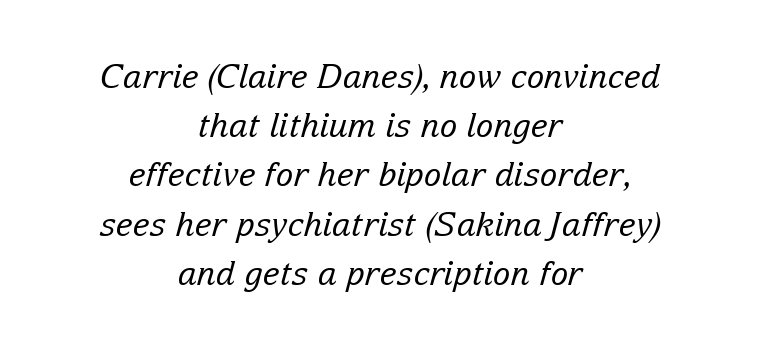
{"serif": "yes", "italic": "yes", "lean": "right", "slant_degrees": 15, "bold": "no", "weight": "regular", "width": "normal", "stroke_contrast": "low", "x_height": "medium", "monospaced": "no", "underline": "no", "align": "center", "line_spacing": "normal", "line_spacing_ratio": 1.49, "letter_spacing": "normal", "letter_spacing_em": 0.0, "glyph_px": 33}
